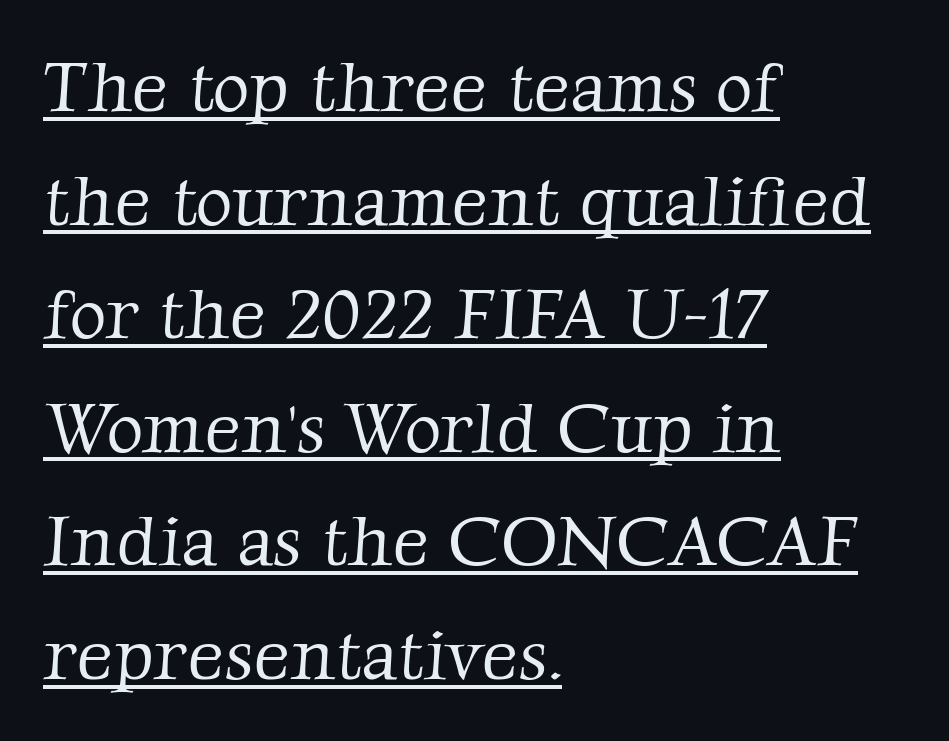
Nothing heavy about these letters — not bold at all. A typesetter would call this proportional, since set widths differ per character. The letters carry serifs — small finishing strokes at the ends of their stems. This sample carries an underscore along the baseline area.
